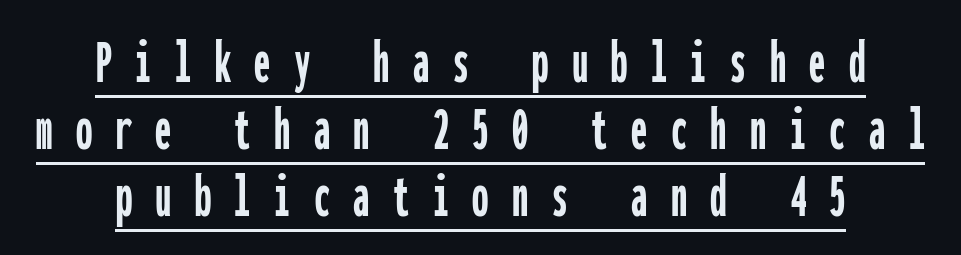
Q: Is the text italic (slanted)? A: No, it is upright.
Q: Is the typeface a serif or a sans-serif typeface? A: Sans-serif.
Q: Is the text underlined? A: Yes.
Q: How is the paragraph aligned? A: Centered.
Q: Is the spacing between letters normal or unusually wide? A: Unusually wide.
Q: Is the spacing between lines tight, normal or loose? A: Tight.
Q: Width (condensed, normal, or wide)? A: Condensed.
Q: Stroke contrast? A: Low.
Q: x-height? A: Medium.
Q: Monospaced? A: Yes.
